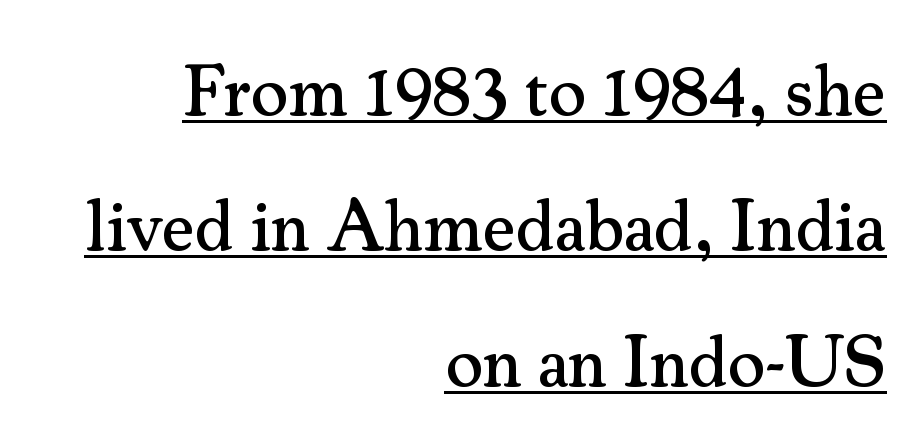
Q: Is the text italic (slanted)? A: No, it is upright.
Q: Is the typeface a serif or a sans-serif typeface? A: Serif.
Q: Is the text underlined? A: Yes.
Q: How is the paragraph aligned? A: Right-aligned.
Q: Is the spacing between letters normal or unusually wide? A: Normal.
Q: Width (condensed, normal, or wide)? A: Normal.
Q: Stroke contrast? A: Medium.
Q: x-height? A: Small.
Q: Monospaced? A: No.
